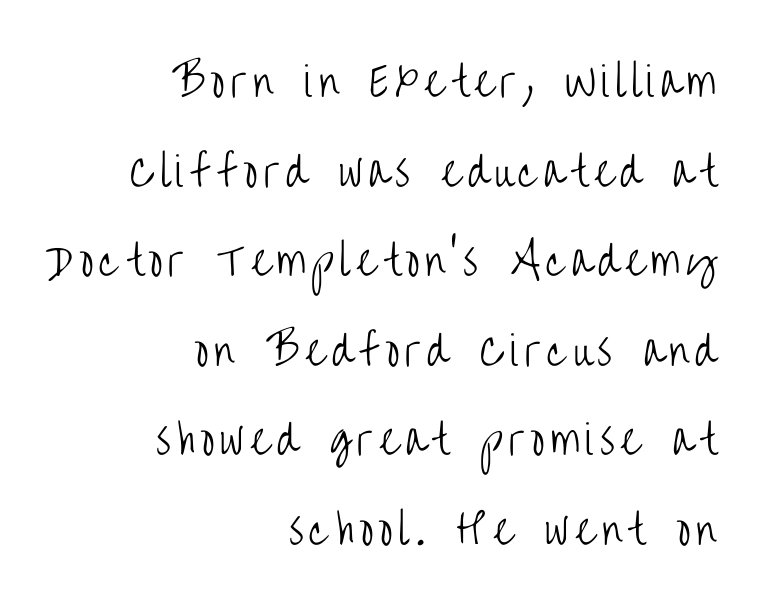
The image shows 40 px light, condensed sans-serif type, upright; set right-aligned, loose line spacing (2.24x), not underlined; low stroke contrast and a large x-height.
